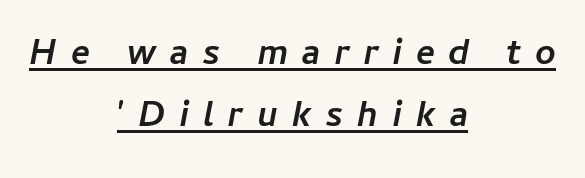
{"italic": "yes", "lean": "right", "slant_degrees": 11, "bold": "yes", "weight": "semibold", "width": "normal", "stroke_contrast": "low", "x_height": "medium", "monospaced": "no", "underline": "yes", "align": "center", "line_spacing_ratio": 1.73, "letter_spacing": "wide", "letter_spacing_em": 0.37, "glyph_px": 36}
